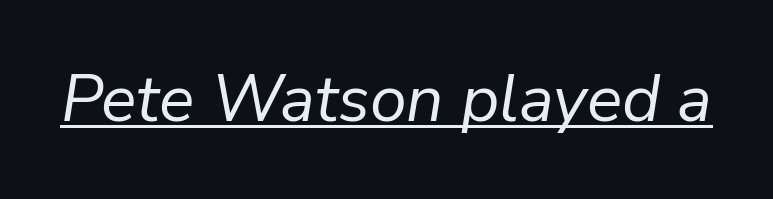
Q: Is the text bold? A: No.
Q: Is the text italic (slanted)? A: Yes, it leans right by about 9 degrees.
Q: Is the text underlined? A: Yes.
Q: Is the spacing between letters normal or unusually wide? A: Normal.
Q: Width (condensed, normal, or wide)? A: Normal.
Q: Stroke contrast? A: Low.
Q: x-height? A: Medium.
Q: Monospaced? A: No.
